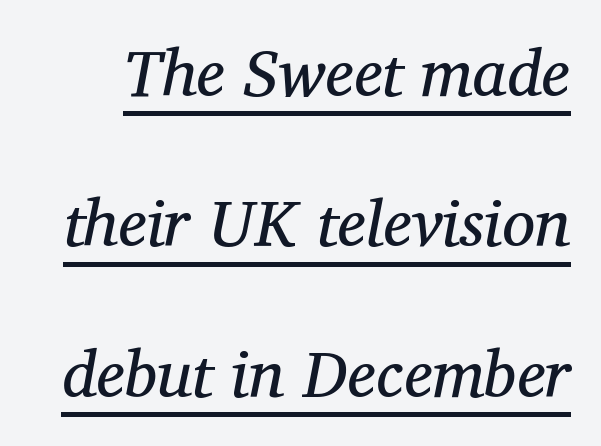
{"serif": "yes", "italic": "yes", "lean": "right", "slant_degrees": 12, "bold": "no", "weight": "regular", "width": "normal", "stroke_contrast": "medium", "x_height": "medium", "monospaced": "no", "underline": "yes", "line_spacing": "loose", "line_spacing_ratio": 2.28, "letter_spacing": "normal", "letter_spacing_em": 0.0, "glyph_px": 66}
